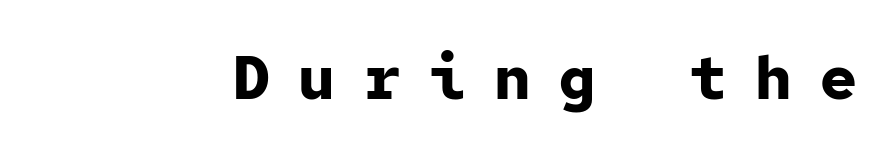
{"serif": "no", "italic": "no", "bold": "yes", "weight": "bold", "width": "normal", "stroke_contrast": "low", "x_height": "medium", "monospaced": "yes", "underline": "no", "letter_spacing": "wide", "letter_spacing_em": 0.47, "glyph_px": 61}
